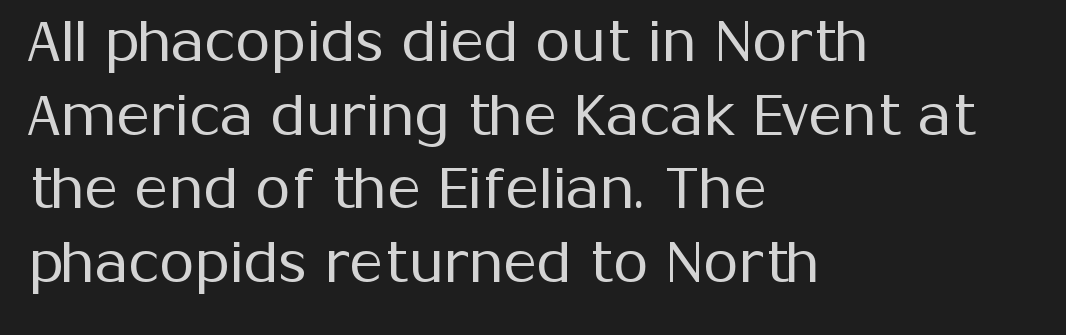
Q: Is the text bold? A: No.
Q: Is the text italic (slanted)? A: No, it is upright.
Q: Is the typeface a serif or a sans-serif typeface? A: Sans-serif.
Q: Is the text underlined? A: No.
Q: How is the paragraph aligned? A: Left-aligned.
Q: Is the spacing between letters normal or unusually wide? A: Normal.
Q: Is the spacing between lines tight, normal or loose? A: Normal.
Q: Width (condensed, normal, or wide)? A: Normal.
Q: Stroke contrast? A: Medium.
Q: x-height? A: Medium.
Q: Monospaced? A: No.
